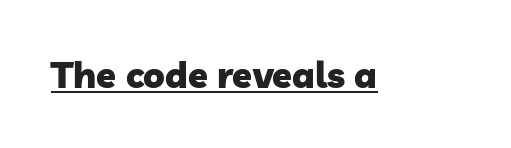
{"serif": "no", "bold": "yes", "weight": "heavy", "width": "normal", "stroke_contrast": "low", "x_height": "medium", "monospaced": "no", "underline": "yes", "letter_spacing": "normal", "letter_spacing_em": 0.0, "glyph_px": 36}
